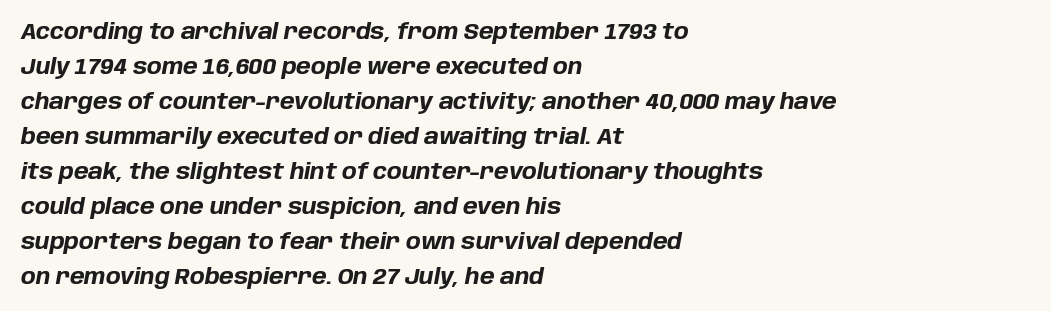
The image shows 22 px bold type, italic (leaning right); set left-aligned, normal line spacing (1.59x), normal letter spacing, not underlined.
